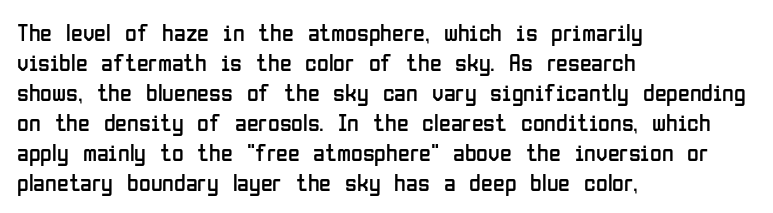
{"italic": "no", "bold": "no", "underline": "no", "align": "left", "line_spacing": "normal", "line_spacing_ratio": 1.25, "letter_spacing": "normal", "letter_spacing_em": 0.0, "glyph_px": 24}
